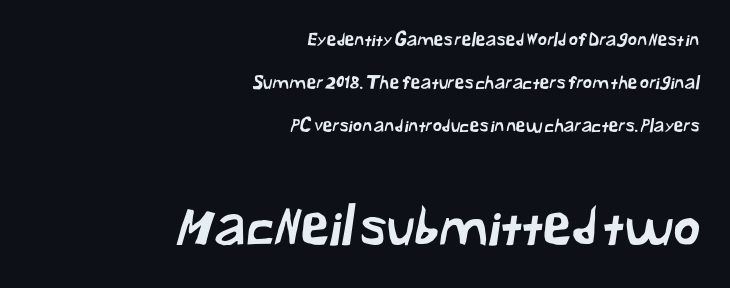
The image shows 53 px sans-serif type; set right-aligned, loose line spacing (2.39x), normal letter spacing, not underlined; the second (bottom) block is 2.94x larger; low stroke contrast and a medium x-height.
